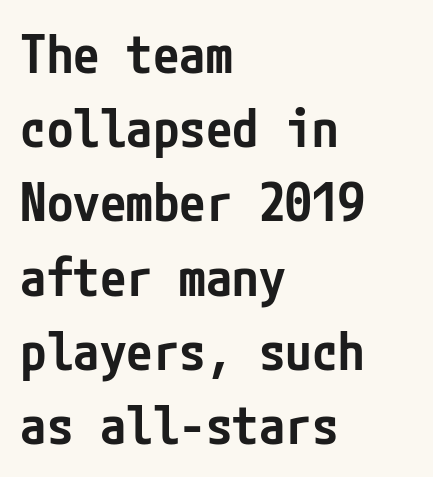
{"serif": "no", "italic": "no", "bold": "semi", "weight": "semibold", "width": "condensed", "stroke_contrast": "low", "x_height": "medium", "underline": "no", "align": "left", "line_spacing": "normal", "line_spacing_ratio": 1.4, "letter_spacing": "normal", "letter_spacing_em": 0.0, "glyph_px": 53}
